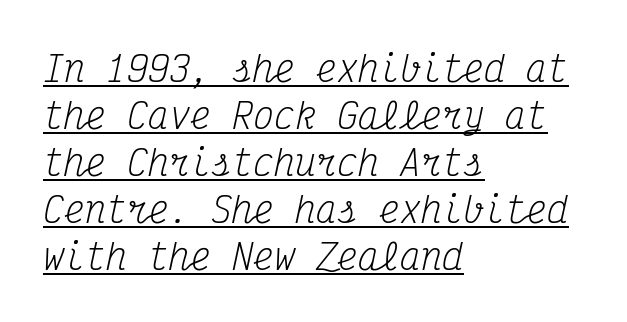
The image shows 35 px regular-weight, condensed serif type, italic (leaning right), monospaced; set left-aligned, normal line spacing (1.34x), normal letter spacing, underlined; medium stroke contrast and a medium x-height.
